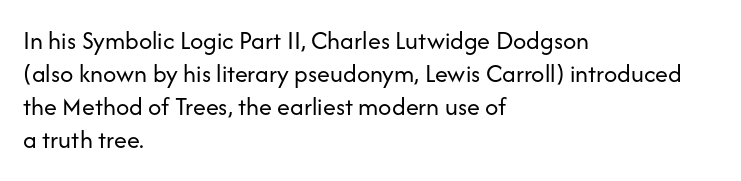
{"italic": "no", "bold": "no", "underline": "no", "align": "left", "line_spacing": "normal", "line_spacing_ratio": 1.27, "letter_spacing": "normal", "letter_spacing_em": 0.0, "glyph_px": 26}
